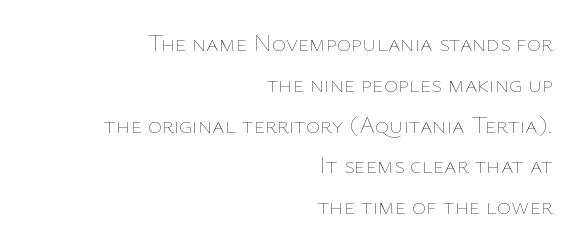
One glance says typical: line gaps are just what's usual. Stem width sits at or under what a default text font uses. Underline: absent. The rendering keeps characters at their native spacing. This sample is right-justified, so line beginnings fall wherever the words allow.
